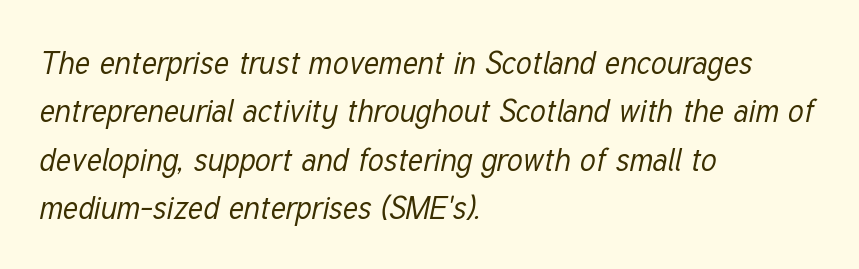
{"italic": "yes", "lean": "right", "slant_degrees": 12, "bold": "no", "weight": "regular", "width": "condensed", "stroke_contrast": "low", "x_height": "medium", "monospaced": "no", "underline": "no", "align": "left", "line_spacing": "normal", "line_spacing_ratio": 1.56, "letter_spacing": "normal", "letter_spacing_em": 0.0, "glyph_px": 31}
